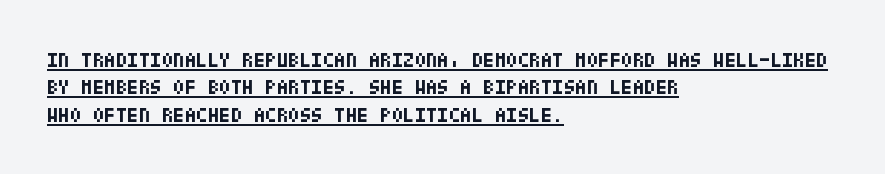
The image shows 21 px bold type, upright; set left-aligned, normal line spacing (1.3x), normal letter spacing, underlined.
